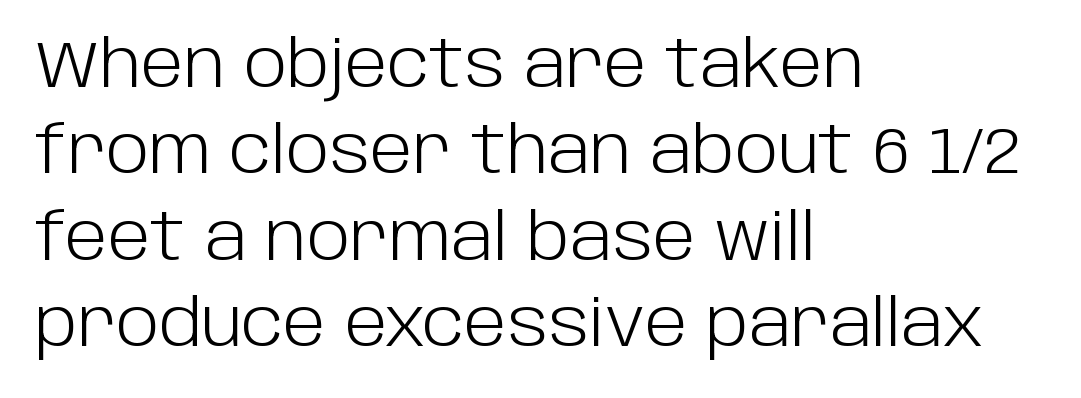
The image shows 65 px light sans-serif type, upright; set left-aligned, normal line spacing (1.33x), normal letter spacing, not underlined; low stroke contrast and a large x-height.
